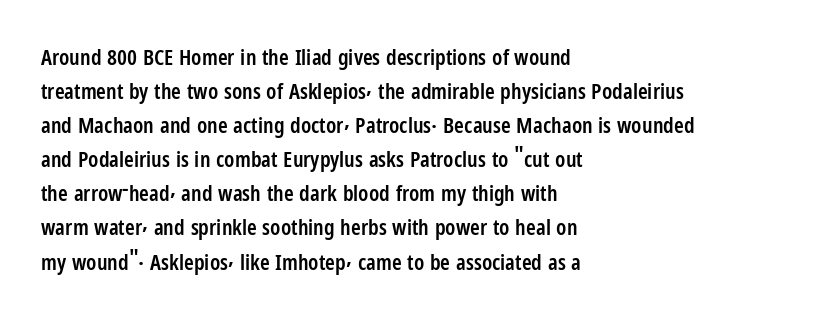
The image shows 22 px text type, upright; set left-aligned, normal line spacing (1.55x), normal letter spacing, not underlined.
